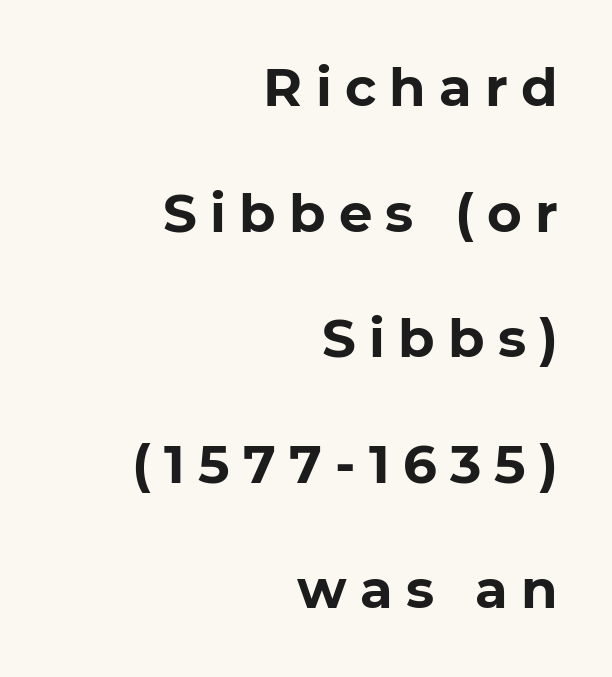
Q: Is the text bold? A: Yes.
Q: Is the text italic (slanted)? A: No, it is upright.
Q: Is the typeface a serif or a sans-serif typeface? A: Sans-serif.
Q: Is the text underlined? A: No.
Q: How is the paragraph aligned? A: Right-aligned.
Q: Is the spacing between letters normal or unusually wide? A: Unusually wide.
Q: Is the spacing between lines tight, normal or loose? A: Loose.
Q: Width (condensed, normal, or wide)? A: Normal.
Q: Stroke contrast? A: Low.
Q: x-height? A: Medium.
Q: Monospaced? A: No.
